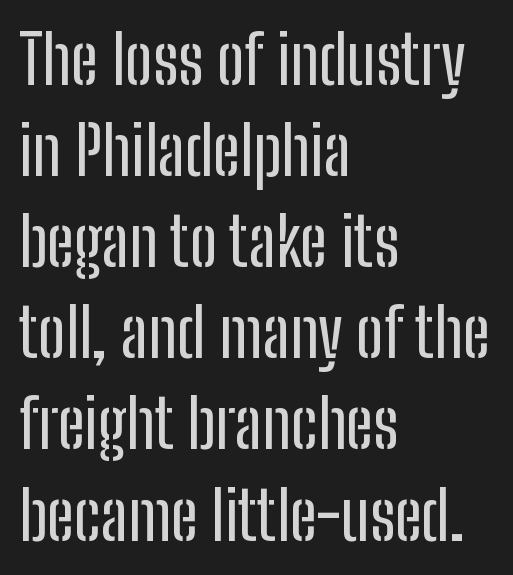
Q: Is the text italic (slanted)? A: No, it is upright.
Q: Is the typeface a serif or a sans-serif typeface? A: Sans-serif.
Q: Is the text underlined? A: No.
Q: How is the paragraph aligned? A: Left-aligned.
Q: Is the spacing between letters normal or unusually wide? A: Normal.
Q: Is the spacing between lines tight, normal or loose? A: Normal.
Q: Width (condensed, normal, or wide)? A: Condensed.
Q: Stroke contrast? A: Low.
Q: x-height? A: Medium.
Q: Monospaced? A: No.
